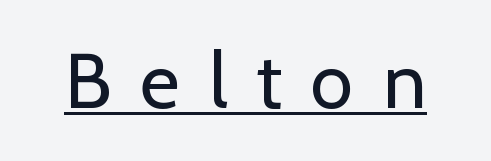
These lines are composed in type without serifs. Every word sits above its own underline. The face used here is proportionally spaced, like ordinary book or web type. Posture: straight, roman, zero tilt.
